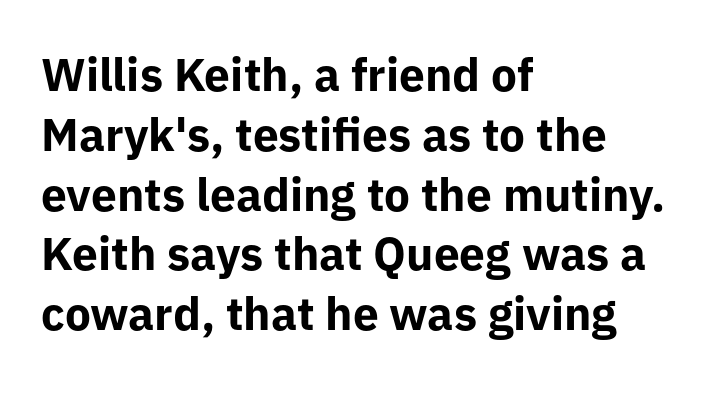
The image shows 46 px bold sans-serif type, upright; set left-aligned, normal line spacing (1.3x), normal letter spacing, not underlined; low stroke contrast and a medium x-height.
